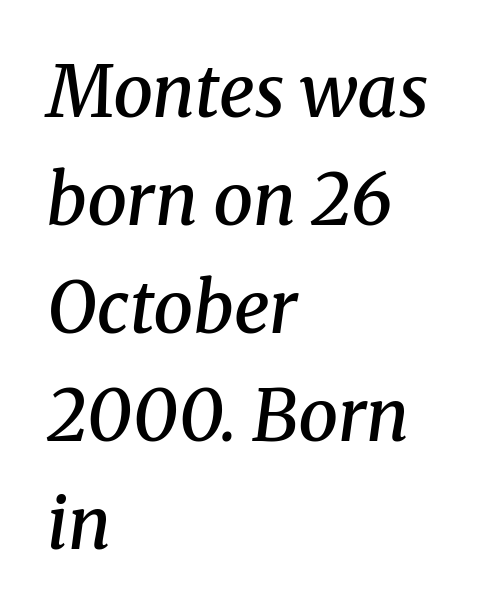
Q: Is the text bold? A: Semi-bold.
Q: Is the text italic (slanted)? A: Yes, it leans right by about 8 degrees.
Q: Is the typeface a serif or a sans-serif typeface? A: Serif.
Q: Is the text underlined? A: No.
Q: How is the paragraph aligned? A: Left-aligned.
Q: Is the spacing between letters normal or unusually wide? A: Normal.
Q: Is the spacing between lines tight, normal or loose? A: Normal.
Q: Width (condensed, normal, or wide)? A: Normal.
Q: Stroke contrast? A: Medium.
Q: x-height? A: Medium.
Q: Monospaced? A: No.
